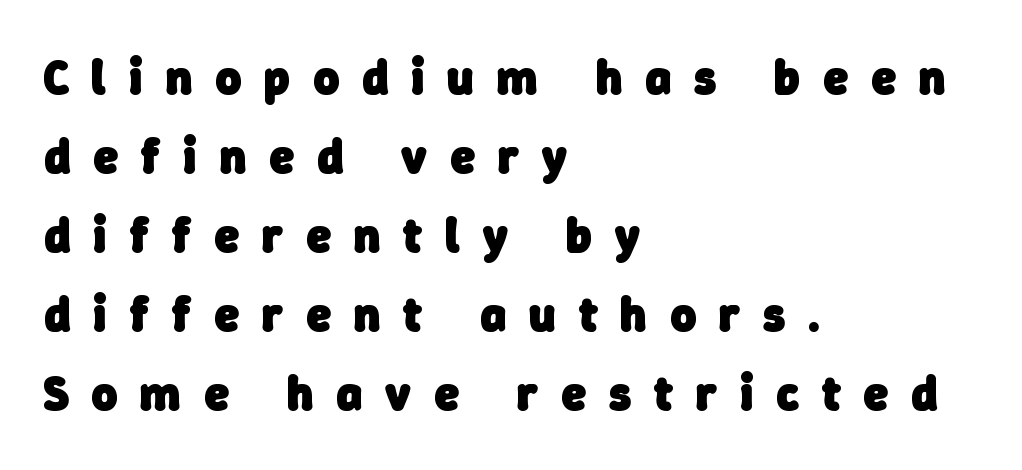
Q: Is the text bold? A: Yes.
Q: Is the typeface a serif or a sans-serif typeface? A: Sans-serif.
Q: Is the text underlined? A: No.
Q: How is the paragraph aligned? A: Left-aligned.
Q: Is the spacing between letters normal or unusually wide? A: Unusually wide.
Q: Is the spacing between lines tight, normal or loose? A: Normal.
Q: Width (condensed, normal, or wide)? A: Normal.
Q: Stroke contrast? A: Low.
Q: x-height? A: Medium.
Q: Monospaced? A: No.
